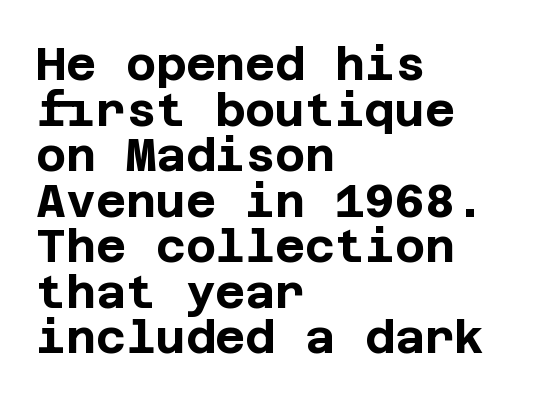
Q: Is the text bold? A: Yes.
Q: Is the text italic (slanted)? A: No, it is upright.
Q: Is the typeface a serif or a sans-serif typeface? A: Sans-serif.
Q: Is the text underlined? A: No.
Q: How is the paragraph aligned? A: Left-aligned.
Q: Is the spacing between letters normal or unusually wide? A: Normal.
Q: Is the spacing between lines tight, normal or loose? A: Tight.
Q: Width (condensed, normal, or wide)? A: Normal.
Q: Stroke contrast? A: Low.
Q: x-height? A: Large.
